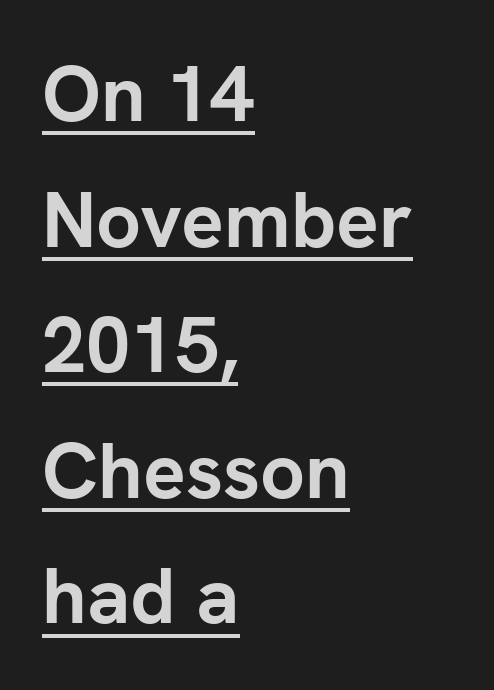
The lettering holds an erect, upright posture throughout. Every word sits above its own underline. What kind of face is this? One without serifs — a sans. The glyphs have the mass of a bold cut. A normal amount of white space separates one row of letters from the next.
